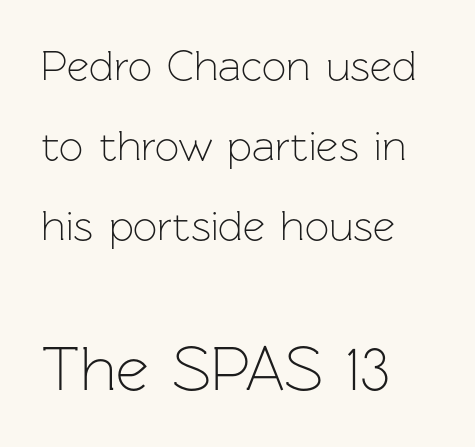
The image shows 64 px light sans-serif type, upright; set left-aligned, line spacing 1.86x, normal letter spacing, not underlined; the second (bottom) block is 1.49x larger; low stroke contrast and a medium x-height.
